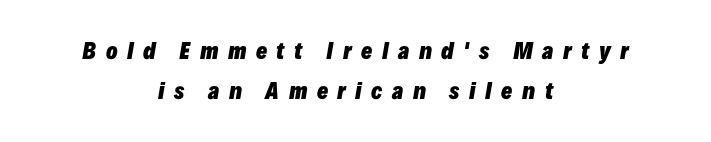
The gaps between neighbouring characters are conspicuously large. No word sits above an underline. The strokes are fattened all the way to bold. Slanted lettering throughout. The rendering positions every line midway between the sides.
